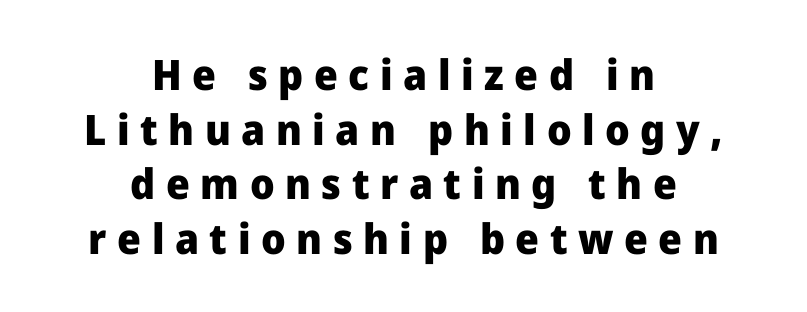
This is roman type, the default non-slanted kind. Has an underline been added? It has not. Notice how descenders clear the ascenders below comfortably — that's standard leading. Typographic density is high because the face is bold. Font category for this specimen: sans-serif.
